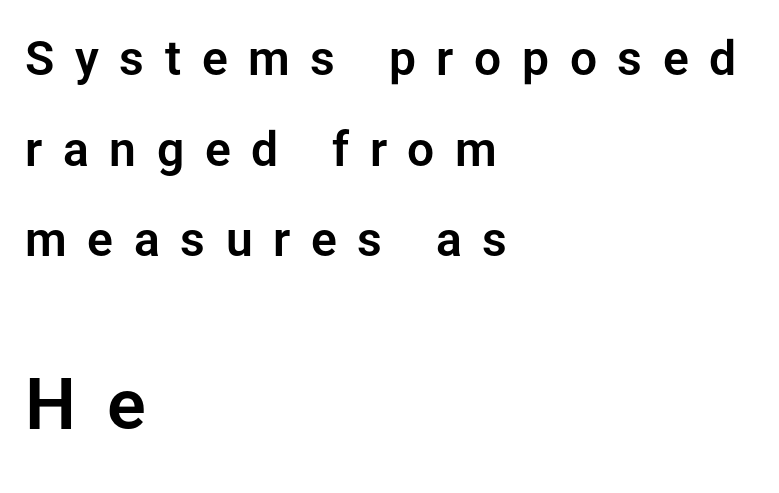
The setting favours the left margin, as ordinary paragraphs usually do. Do the characters align in a grid? No, the font is proportional. Type without underlining. Ordinary non-slanted type is in use. Does extra space separate the letters? Yes, quite a lot of it. This layout puts the modest block above and the oversized block below.
